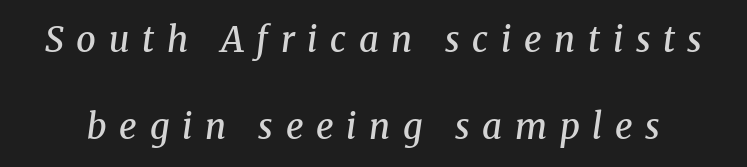
A typesetter would mark this as italic. This rendering features lettering with no underline. Do the characters align in a grid? No, the font is proportional. Students, observe: this is what heavily led, spacious text looks like. Every letter is mildly thick-stroked: semibold rather than bold.
